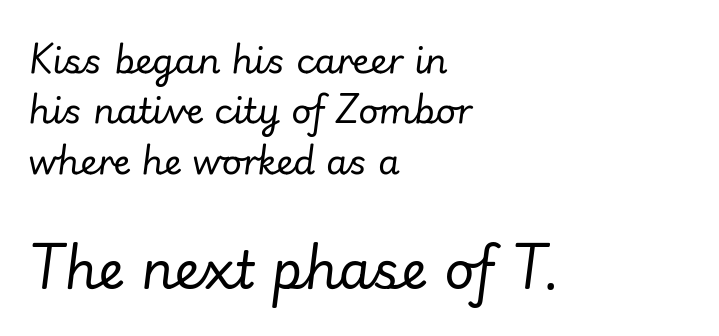
{"italic": "yes", "lean": "right", "slant_degrees": 7, "bold": "no", "weight": "regular", "width": "normal", "stroke_contrast": "low", "x_height": "small", "monospaced": "no", "underline": "no", "align": "left", "line_spacing": "normal", "line_spacing_ratio": 1.44, "letter_spacing": "normal", "letter_spacing_em": 0.0, "larger_block": "second", "size_ratio": 1.49, "glyph_px": 52}
